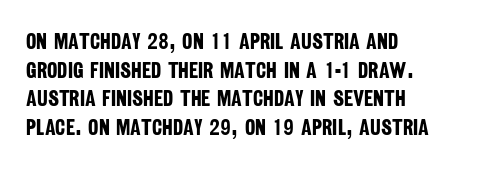
{"bold": "yes", "underline": "no", "align": "left", "line_spacing": "normal", "line_spacing_ratio": 1.3, "letter_spacing": "normal", "letter_spacing_em": 0.0, "glyph_px": 22}
